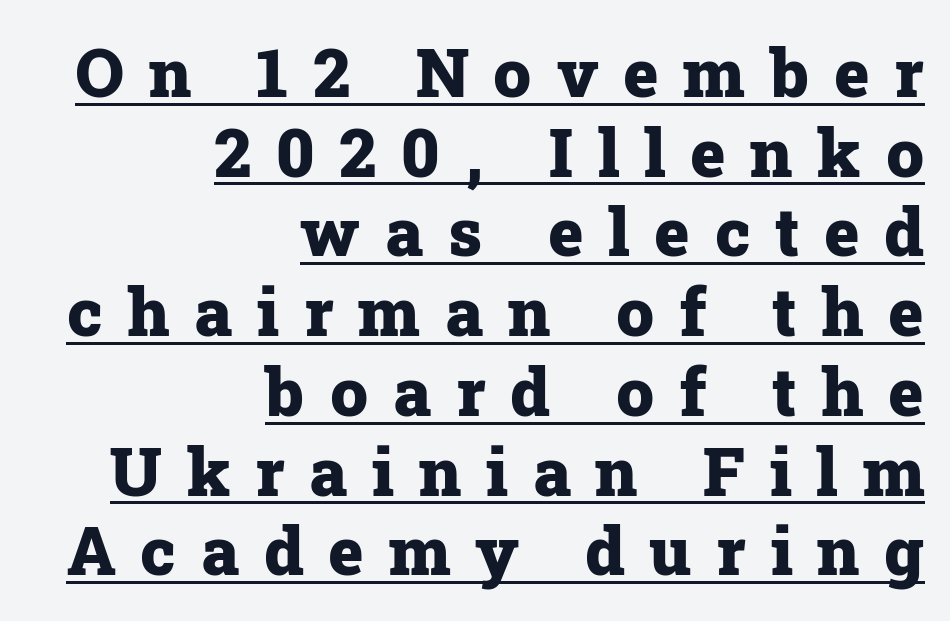
Is the type bold? Yes — the strokes are clearly thick and heavy. The compositor pushed each line to the right boundary. The lettering stays uniformly vertical, giving the passage a roman look. The rendering uses natural spacing where letterforms have individual widths. Someone cranked the tracking dial way up on this one. Somebody hit Ctrl+U on this one — the words are underlined.
